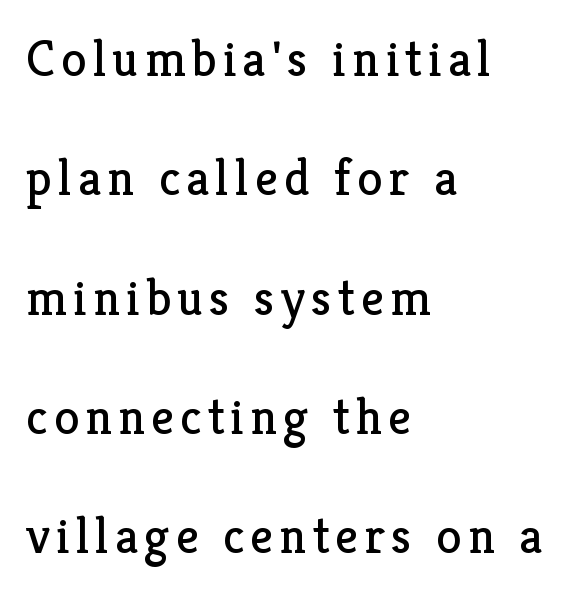
The face used here is seriffed, in the tradition of book romans. Varying glyph widths throughout — classic text-font behaviour. Vertical strokes here are truly vertical. A typesetter would call this leading open, well beyond the default. On a weight scale, this lands at 450 or below. The zone under the glyphs is completely vacant.
